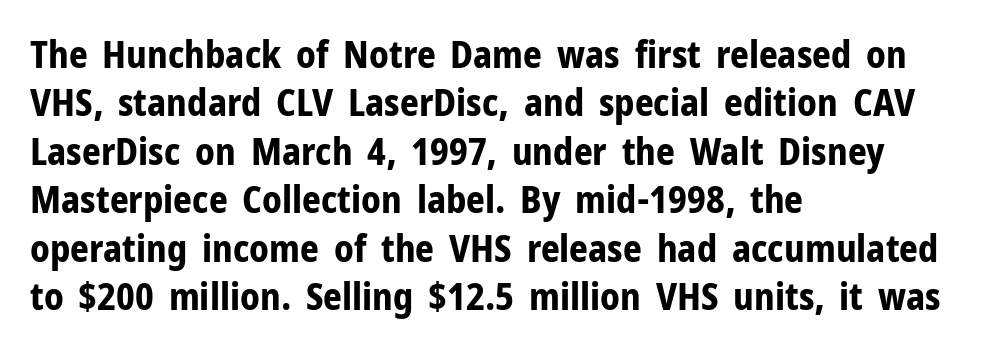
Q: Is the text bold? A: Yes.
Q: Is the text italic (slanted)? A: No, it is upright.
Q: Is the typeface a serif or a sans-serif typeface? A: Sans-serif.
Q: Is the text underlined? A: No.
Q: How is the paragraph aligned? A: Left-aligned.
Q: Is the spacing between letters normal or unusually wide? A: Normal.
Q: Is the spacing between lines tight, normal or loose? A: Normal.
Q: Width (condensed, normal, or wide)? A: Normal.
Q: Stroke contrast? A: Low.
Q: x-height? A: Medium.
Q: Monospaced? A: No.
